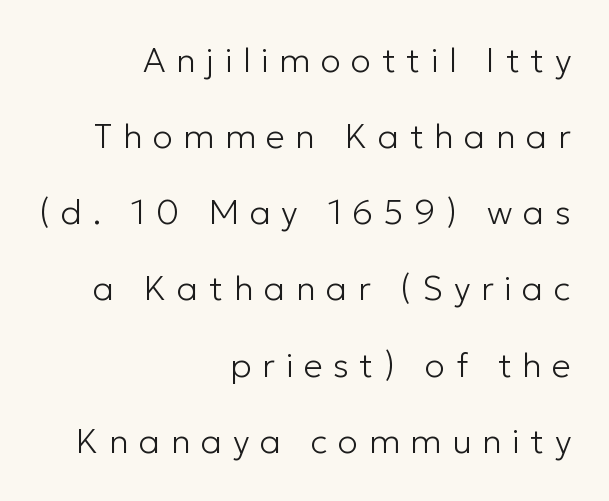
Do the letters lean? They stand straight. Caption: face not bold, strokes unweighted. The rendering inserts visible extra space after every character. You could fit nearly another row in the gap between these rows. The designer went with a sans here, leaving each stem footless.
